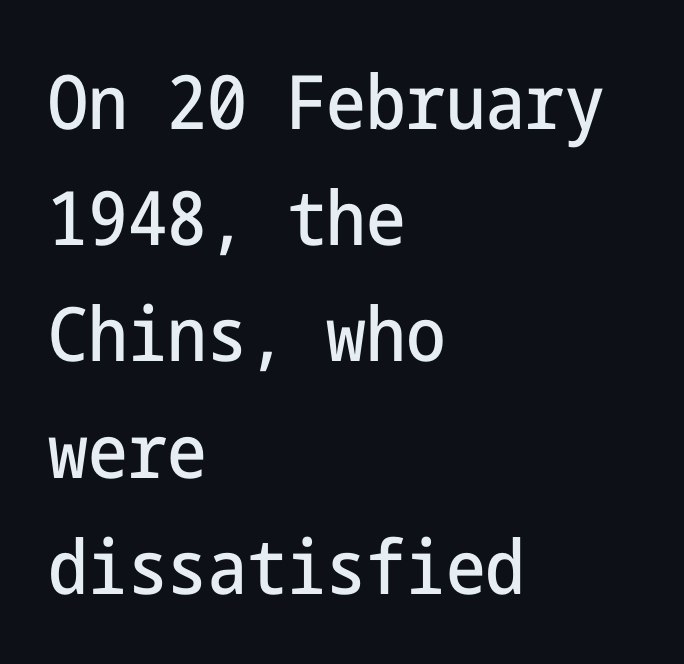
{"serif": "no", "italic": "no", "width": "condensed", "stroke_contrast": "low", "x_height": "medium", "underline": "no", "align": "left", "line_spacing": "normal", "line_spacing_ratio": 1.55, "letter_spacing": "normal", "letter_spacing_em": 0.0, "glyph_px": 75}
